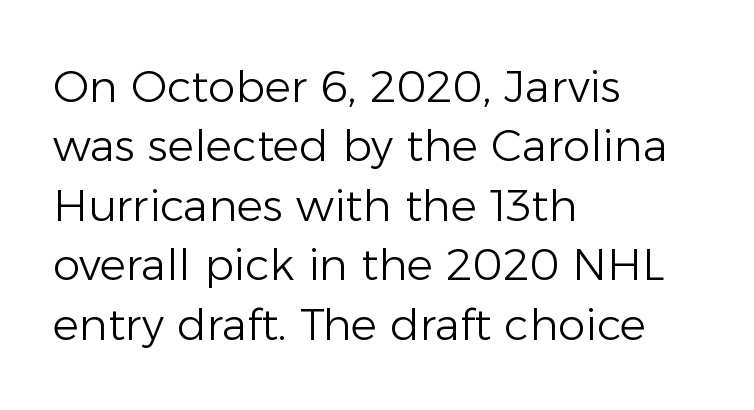
{"serif": "no", "italic": "no", "bold": "no", "weight": "light", "width": "normal", "stroke_contrast": "low", "x_height": "medium", "monospaced": "no", "underline": "no", "align": "left", "line_spacing": "normal", "line_spacing_ratio": 1.35, "letter_spacing": "normal", "letter_spacing_em": 0.0, "glyph_px": 44}
